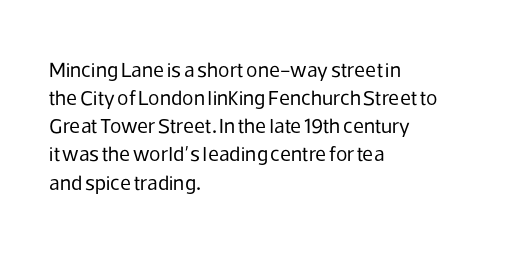
The image shows 21 px text type, upright; set left-aligned, normal line spacing (1.34x), normal letter spacing, not underlined.
